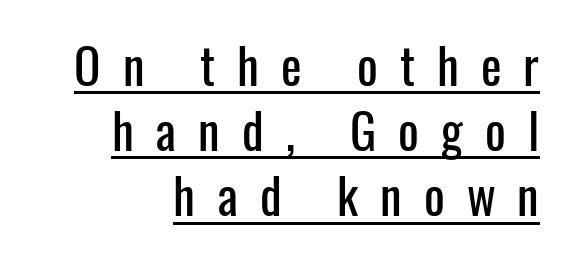
{"serif": "no", "italic": "no", "width": "condensed", "stroke_contrast": "low", "x_height": "medium", "monospaced": "no", "underline": "yes", "align": "right", "line_spacing": "normal", "line_spacing_ratio": 1.33, "letter_spacing": "wide", "letter_spacing_em": 0.45, "glyph_px": 49}
